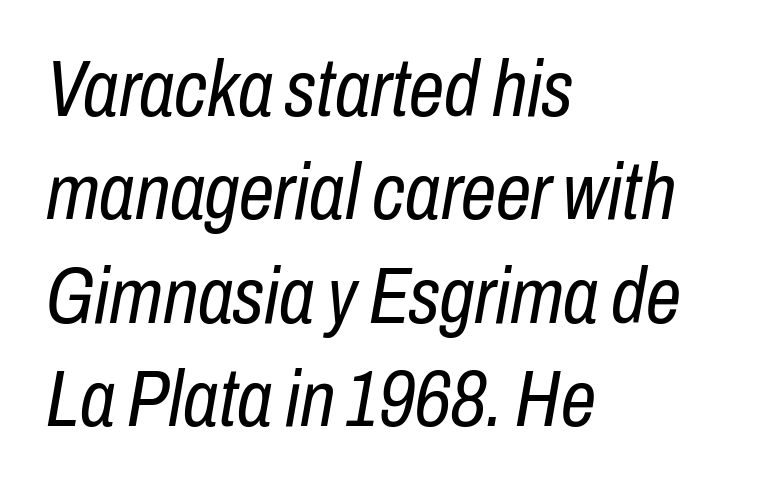
{"italic": "yes", "lean": "right", "slant_degrees": 10, "bold": "no", "weight": "regular", "width": "condensed", "stroke_contrast": "low", "x_height": "medium", "monospaced": "no", "underline": "no", "align": "left", "line_spacing": "normal", "line_spacing_ratio": 1.31, "letter_spacing": "normal", "letter_spacing_em": 0.0, "glyph_px": 79}
